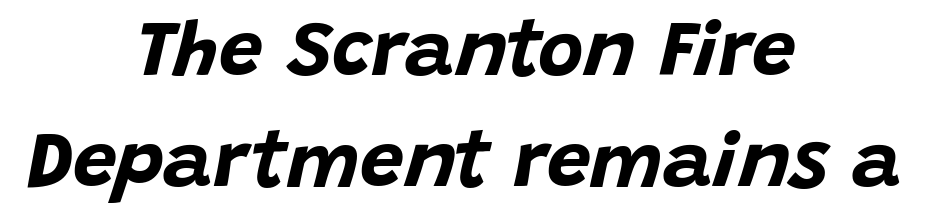
Casual observation: everything's sitting right in the middle. In terms of weight, the rendering is a true, heavy bold. Varying glyph widths throughout — classic text-font behaviour. The string is rendered with underlining switched off. This sample keeps an unexceptional amount of space between lines.
